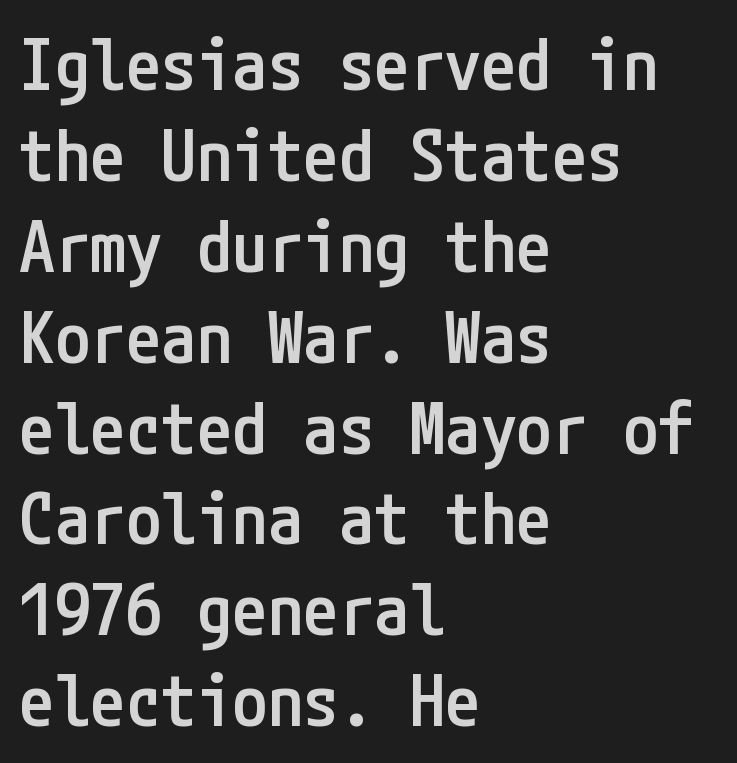
{"serif": "no", "italic": "no", "bold": "semi", "weight": "semibold", "width": "condensed", "stroke_contrast": "low", "x_height": "medium", "underline": "no", "align": "left", "line_spacing": "normal", "line_spacing_ratio": 1.28, "letter_spacing": "normal", "letter_spacing_em": 0.0, "glyph_px": 71}
